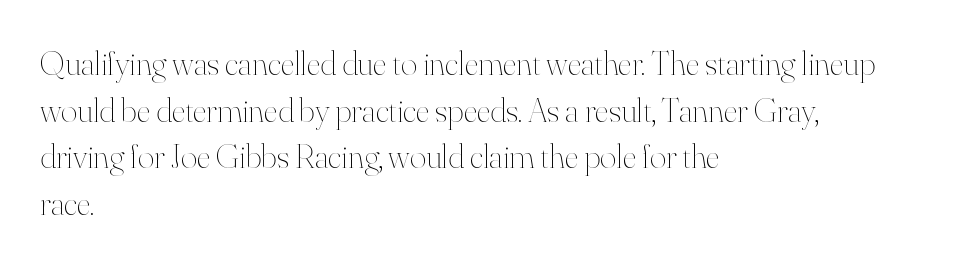
Q: Is the text bold? A: No.
Q: Is the text italic (slanted)? A: No, it is upright.
Q: Is the text underlined? A: No.
Q: How is the paragraph aligned? A: Left-aligned.
Q: Is the spacing between letters normal or unusually wide? A: Normal.
Q: Is the spacing between lines tight, normal or loose? A: Normal.
Q: Width (condensed, normal, or wide)? A: Normal.
Q: Stroke contrast? A: High.
Q: x-height? A: Small.
Q: Monospaced? A: No.
